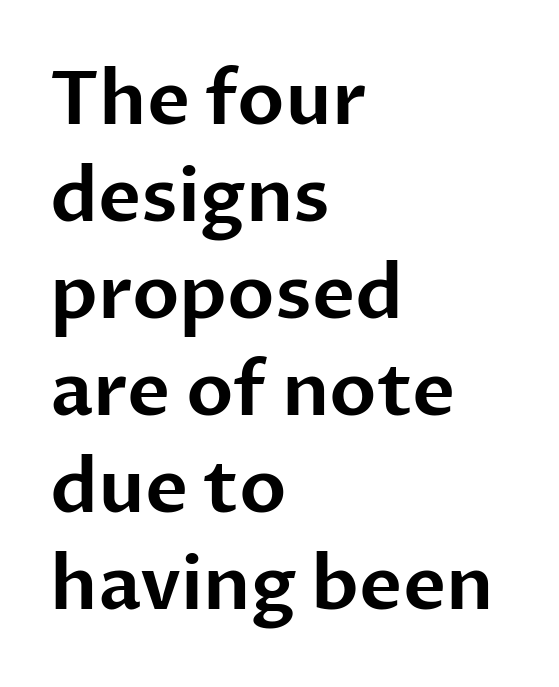
The image shows 74 px sans-serif type, upright; set left-aligned, normal line spacing (1.31x), normal letter spacing, not underlined; low stroke contrast and a medium x-height.
